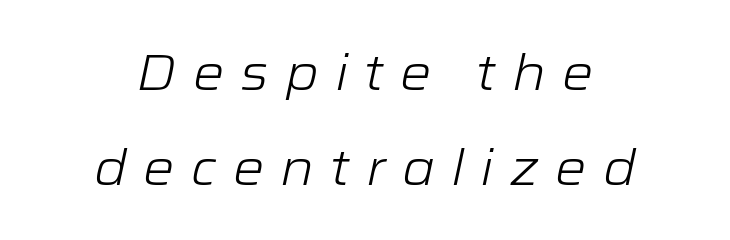
{"italic": "yes", "lean": "right", "slant_degrees": 12, "bold": "no", "weight": "light", "width": "wide", "stroke_contrast": "low", "x_height": "medium", "monospaced": "no", "underline": "no", "align": "center", "line_spacing": "loose", "line_spacing_ratio": 1.9, "letter_spacing": "wide", "letter_spacing_em": 0.32, "glyph_px": 50}
